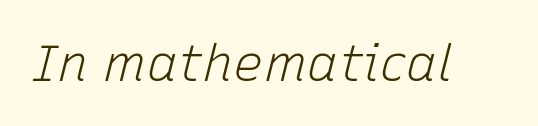
Q: Is the text bold? A: No.
Q: Is the text italic (slanted)? A: Yes, it leans right by about 15 degrees.
Q: Is the text underlined? A: No.
Q: Is the spacing between letters normal or unusually wide? A: Normal.
Q: Width (condensed, normal, or wide)? A: Normal.
Q: Stroke contrast? A: Low.
Q: x-height? A: Medium.
Q: Monospaced? A: No.
